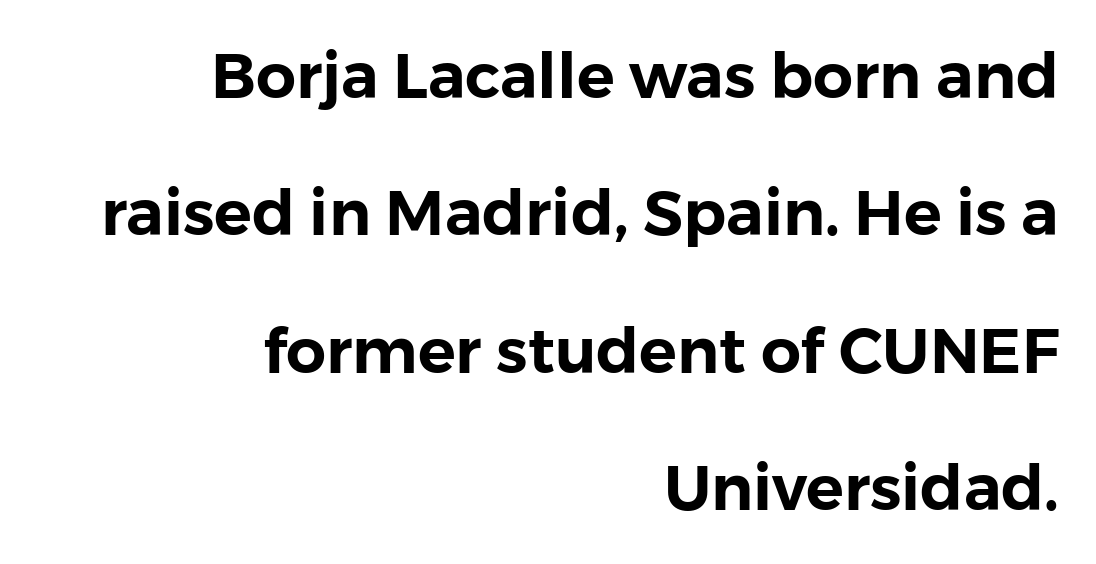
{"serif": "no", "italic": "no", "width": "normal", "x_height": "medium", "monospaced": "no", "underline": "no", "align": "right", "line_spacing": "loose", "line_spacing_ratio": 2.18, "letter_spacing": "normal", "letter_spacing_em": 0.0, "glyph_px": 63}
